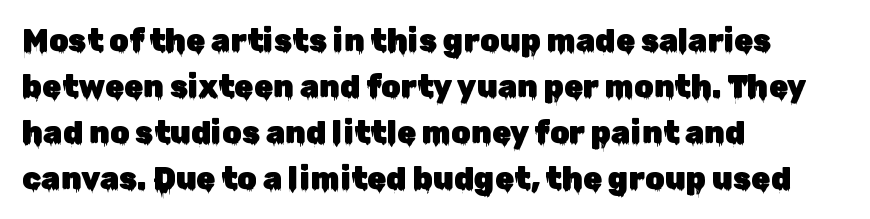
Vertical spacing — default. A roman cut, with each character standing at attention. A bare baseline throughout the passage. Compared with a centered layout, this one pins lines to the left instead.
